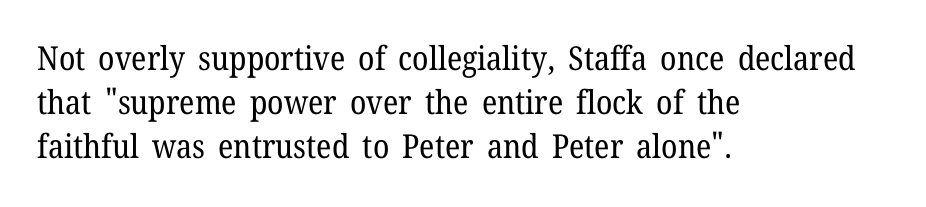
A roman cut, with each character standing at attention. Counters stay open thanks to moderate or lighter strokes. Caption: multi-line text, flush left, ragged right. Whoever set this chose a conventional vertical rhythm.
